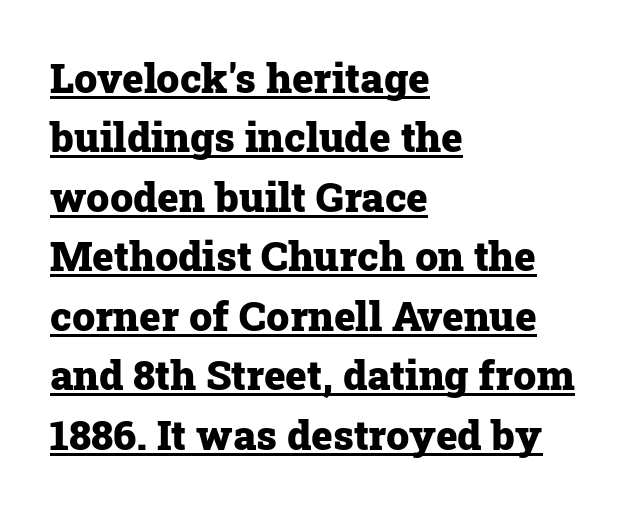
The image shows 41 px heavy serif type, upright; set left-aligned, normal line spacing (1.45x), normal letter spacing, underlined; low stroke contrast and a medium x-height.
